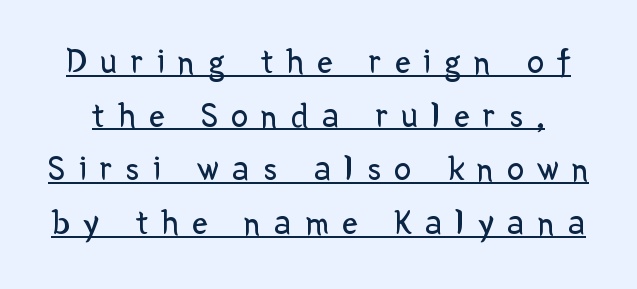
The image shows 35 px regular-weight sans-serif type, upright; set normal line spacing (1.53x), unusually wide letter spacing (+0.38 em), underlined; low stroke contrast and a medium x-height.
